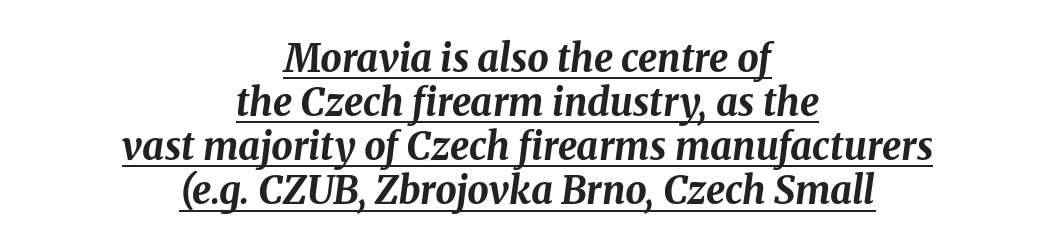
{"italic": "yes", "lean": "right", "slant_degrees": 8, "bold": "yes", "weight": "bold", "width": "normal", "stroke_contrast": "medium", "x_height": "medium", "monospaced": "no", "underline": "yes", "align": "center", "line_spacing_ratio": 1.16, "letter_spacing": "normal", "letter_spacing_em": 0.0, "glyph_px": 38}
